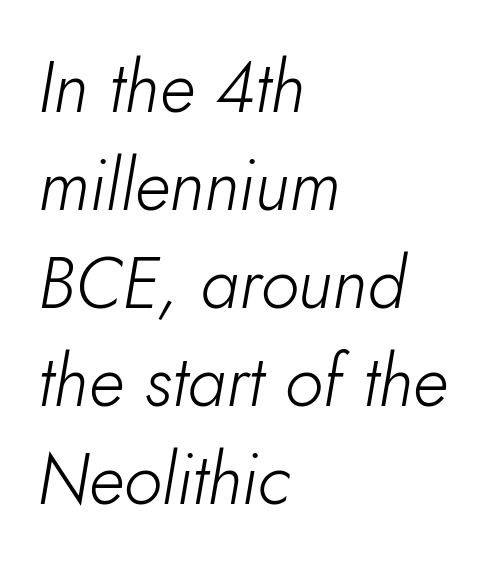
The image shows 71 px light type, italic (leaning right); set left-aligned, normal line spacing (1.38x), normal letter spacing, not underlined; low stroke contrast and a small x-height.
